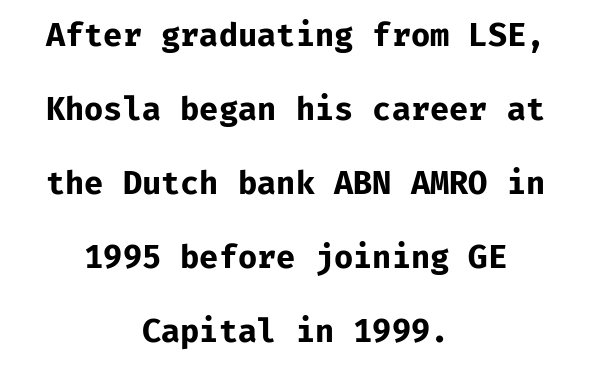
Quick note: underline off. Chunky letters — that's bold for sure. The typeface chosen for these lines omits serifs. One-word summary of the alignment: center. Monospaced: the letters line up in strict vertical columns. If you drew a line through each stem, it would be perfectly vertical.
